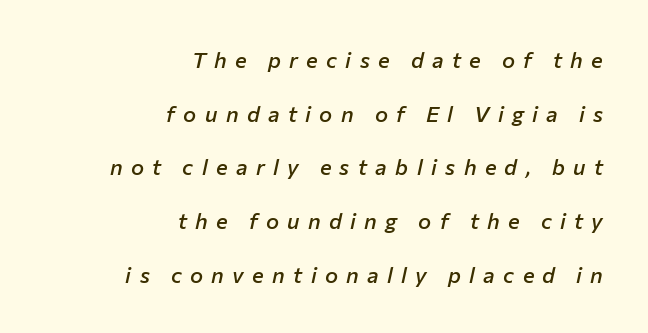
Q: Is the text bold? A: Semi-bold.
Q: Is the text italic (slanted)? A: Yes, it leans right by about 12 degrees.
Q: Is the text underlined? A: No.
Q: How is the paragraph aligned? A: Right-aligned.
Q: Is the spacing between letters normal or unusually wide? A: Unusually wide.
Q: Is the spacing between lines tight, normal or loose? A: Loose.
